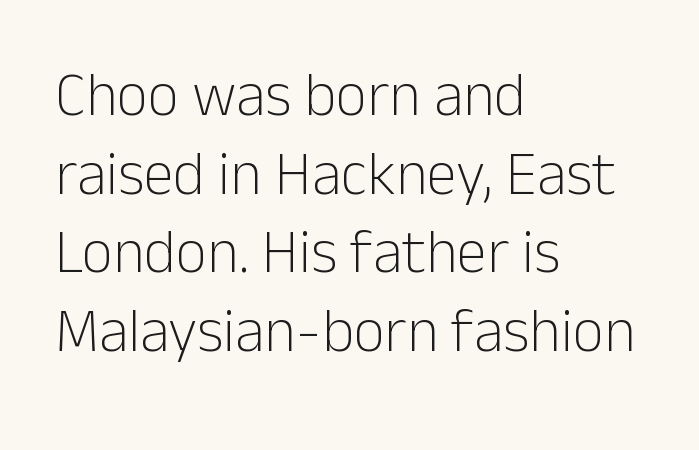
Compared with typical body copy, the letter spacing here is the same. Think of a printed novel: that variable character pitch is what you see here. Check the space under the baseline: it is left empty. Evenly set lines give the paragraph a standard silhouette. A typesetter would label this face a sans.
